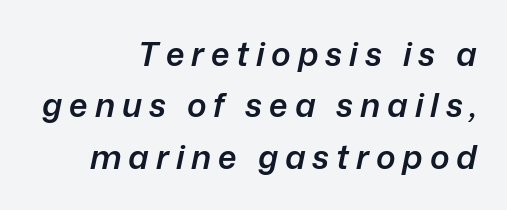
Q: Is the text bold? A: Semi-bold.
Q: Is the text italic (slanted)? A: Yes, it leans right by about 12 degrees.
Q: Is the text underlined? A: No.
Q: How is the paragraph aligned? A: Right-aligned.
Q: Is the spacing between letters normal or unusually wide? A: Unusually wide.
Q: Is the spacing between lines tight, normal or loose? A: Normal.
Q: Width (condensed, normal, or wide)? A: Normal.
Q: Stroke contrast? A: Low.
Q: x-height? A: Medium.
Q: Monospaced? A: No.
